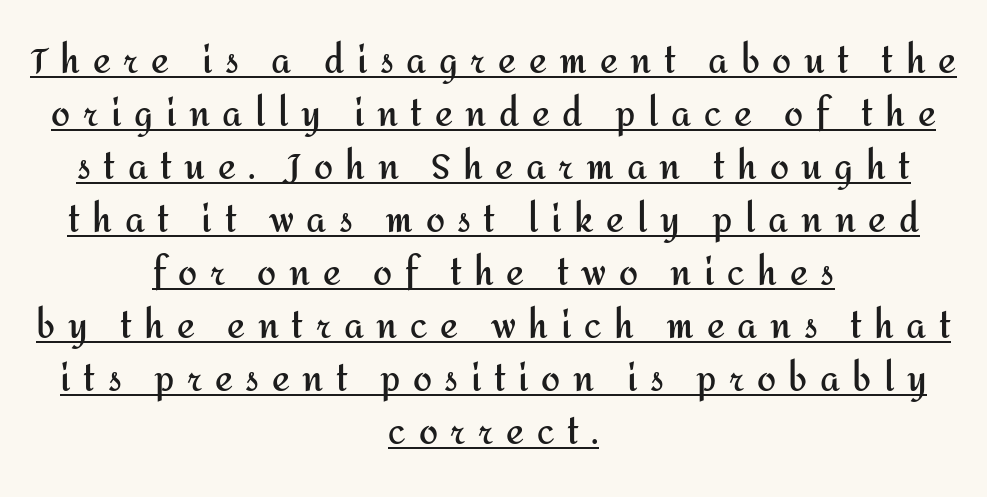
Q: Is the text bold? A: Yes.
Q: Is the text italic (slanted)? A: No, it is upright.
Q: Is the typeface a serif or a sans-serif typeface? A: Sans-serif.
Q: Is the text underlined? A: Yes.
Q: How is the paragraph aligned? A: Centered.
Q: Is the spacing between letters normal or unusually wide? A: Unusually wide.
Q: Is the spacing between lines tight, normal or loose? A: Normal.
Q: Width (condensed, normal, or wide)? A: Normal.
Q: Stroke contrast? A: Medium.
Q: x-height? A: Medium.
Q: Monospaced? A: No.
